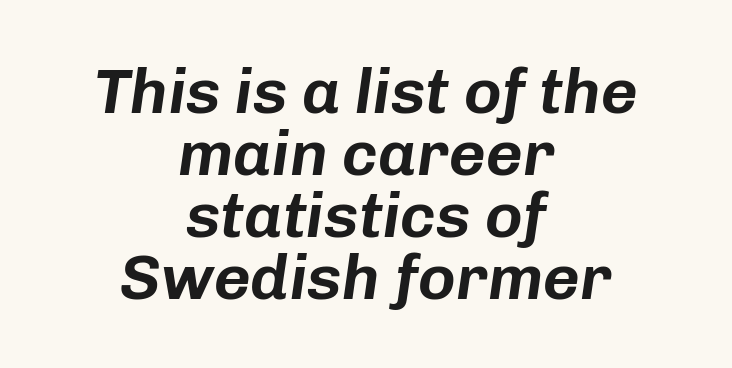
Default kerning and tracking; the words read as compact shapes. The whole block is typeset with a tilt. Alignment: centered. You could not count columns in this text — the font is proportionally spaced.
